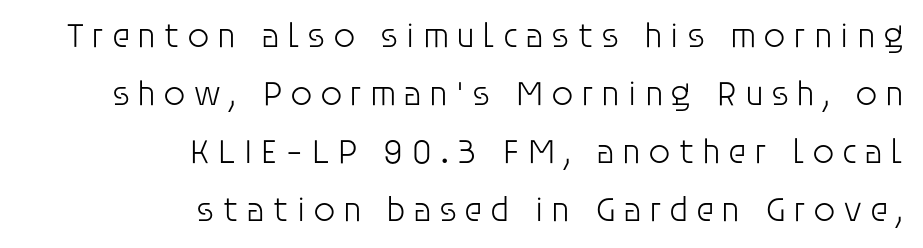
Q: Is the text bold? A: No.
Q: Is the text italic (slanted)? A: No, it is upright.
Q: Is the typeface a serif or a sans-serif typeface? A: Sans-serif.
Q: Is the text underlined? A: No.
Q: How is the paragraph aligned? A: Right-aligned.
Q: Is the spacing between letters normal or unusually wide? A: Unusually wide.
Q: Is the spacing between lines tight, normal or loose? A: Normal.
Q: Width (condensed, normal, or wide)? A: Normal.
Q: Stroke contrast? A: Low.
Q: x-height? A: Large.
Q: Monospaced? A: No.
